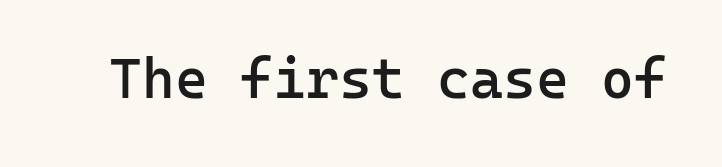
Q: Is the text bold? A: Semi-bold.
Q: Is the text italic (slanted)? A: No, it is upright.
Q: Is the typeface a serif or a sans-serif typeface? A: Sans-serif.
Q: Is the text underlined? A: No.
Q: Is the spacing between letters normal or unusually wide? A: Normal.
Q: Width (condensed, normal, or wide)? A: Normal.
Q: Stroke contrast? A: Low.
Q: x-height? A: Medium.
Q: Monospaced? A: Yes.
